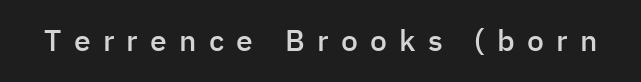
Firm but not heavy-handed strokes: this text is semibold. Serifs: no, the terminals of the letterforms are clean. There is plenty of visible air inserted between adjacent glyphs. The space directly below the letters is spotless.
